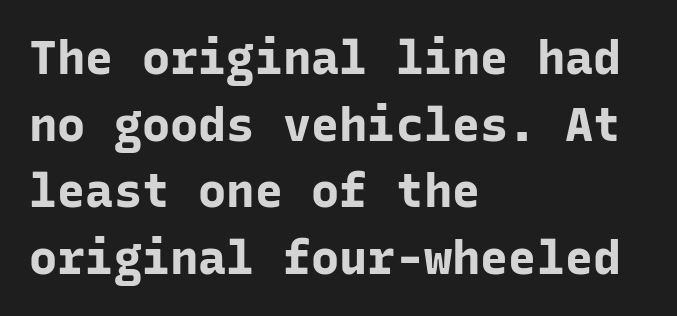
Q: Is the text bold? A: Yes.
Q: Is the text italic (slanted)? A: No, it is upright.
Q: Is the typeface a serif or a sans-serif typeface? A: Sans-serif.
Q: Is the text underlined? A: No.
Q: How is the paragraph aligned? A: Left-aligned.
Q: Is the spacing between letters normal or unusually wide? A: Normal.
Q: Is the spacing between lines tight, normal or loose? A: Normal.
Q: Width (condensed, normal, or wide)? A: Normal.
Q: Stroke contrast? A: Low.
Q: x-height? A: Medium.
Q: Monospaced? A: Yes.
